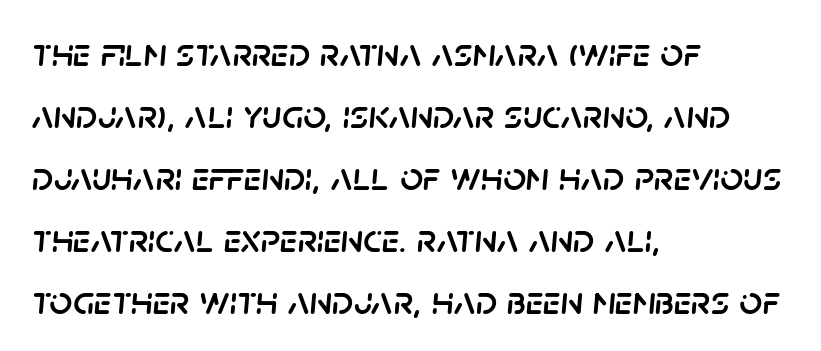
Q: Is the text italic (slanted)? A: Yes, it leans right by about 5 degrees.
Q: Is the text underlined? A: No.
Q: How is the paragraph aligned? A: Left-aligned.
Q: Is the spacing between letters normal or unusually wide? A: Normal.
Q: Is the spacing between lines tight, normal or loose? A: Normal.
Q: Width (condensed, normal, or wide)? A: Normal.
Q: Stroke contrast? A: Low.
Q: x-height? A: Large.
Q: Monospaced? A: No.
